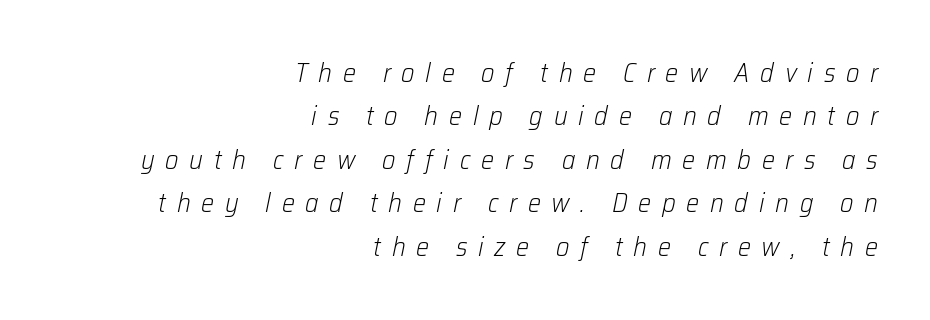
{"italic": "yes", "lean": "right", "slant_degrees": 12, "bold": "no", "underline": "no", "align": "right", "line_spacing": "normal", "line_spacing_ratio": 1.67, "letter_spacing": "wide", "letter_spacing_em": 0.41, "glyph_px": 26}
